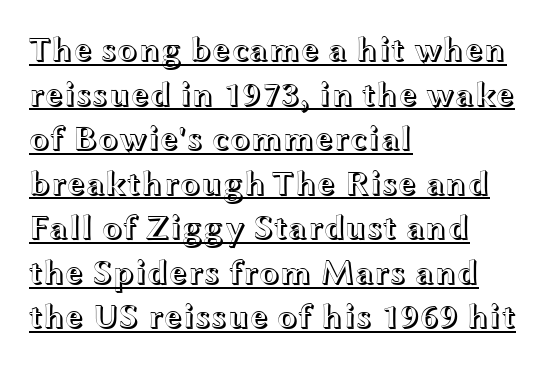
The image shows 34 px wide type, upright; set left-aligned, normal line spacing (1.31x), normal letter spacing, underlined; a medium x-height.
